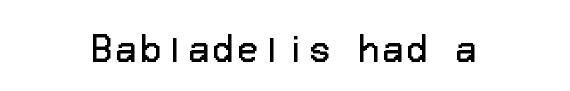
{"serif": "no", "italic": "no", "bold": "no", "weight": "regular", "width": "normal", "stroke_contrast": "low", "x_height": "medium", "underline": "no", "align": "center", "glyph_px": 33}
